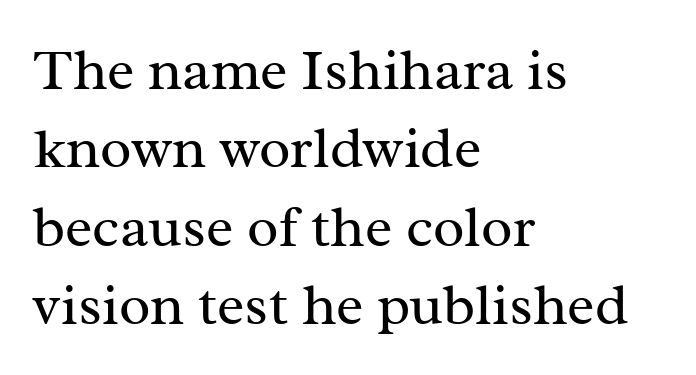
Q: Is the text bold? A: No.
Q: Is the text italic (slanted)? A: No, it is upright.
Q: Is the typeface a serif or a sans-serif typeface? A: Serif.
Q: Is the text underlined? A: No.
Q: How is the paragraph aligned? A: Left-aligned.
Q: Is the spacing between letters normal or unusually wide? A: Normal.
Q: Is the spacing between lines tight, normal or loose? A: Normal.
Q: Width (condensed, normal, or wide)? A: Normal.
Q: Stroke contrast? A: Medium.
Q: x-height? A: Medium.
Q: Monospaced? A: No.
